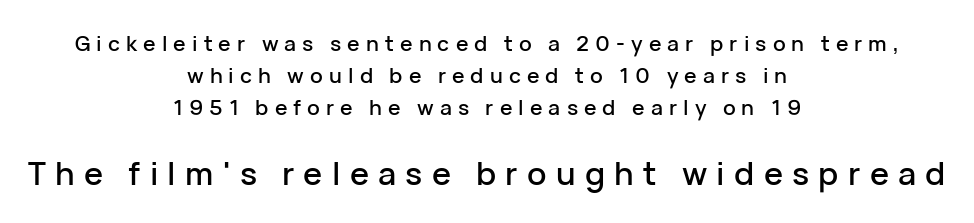
A normal amount of white space separates one row of letters from the next. Regarding serifs, this sample does without them. Compare the two chunks: the lower has the greater cap height. A student would call this center alignment; a typographer would say set centered.
